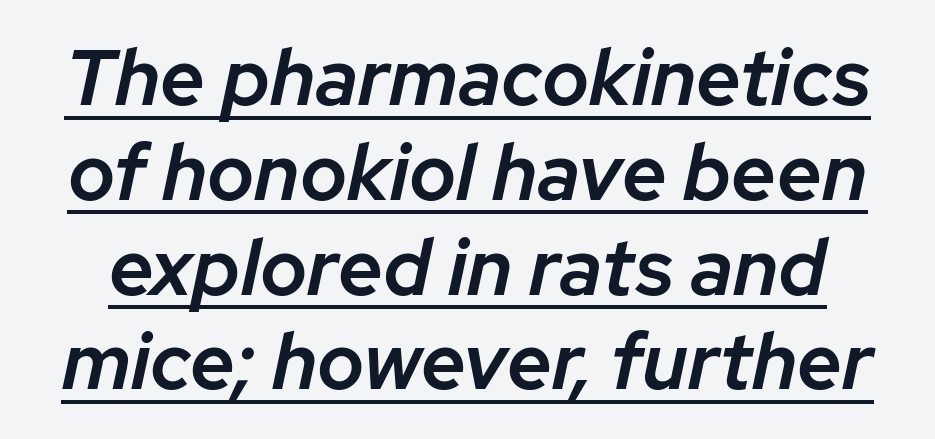
Students, note that the glyphs here touch the page at normal intervals. Decoration check: the copy is underlined. Looking at the ascenders, they clearly lean. The sample has been set in demibold, a notch under bold.
